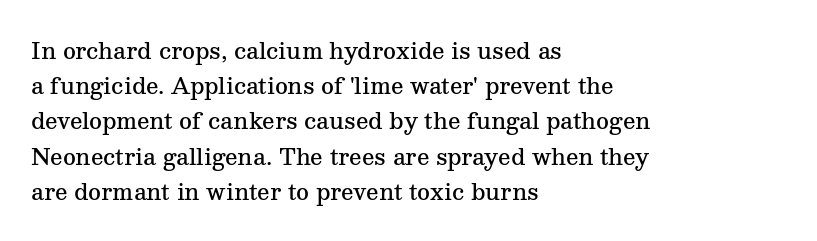
Q: Is the text bold? A: Semi-bold.
Q: Is the text italic (slanted)? A: No, it is upright.
Q: Is the text underlined? A: No.
Q: How is the paragraph aligned? A: Left-aligned.
Q: Is the spacing between letters normal or unusually wide? A: Normal.
Q: Is the spacing between lines tight, normal or loose? A: Normal.
